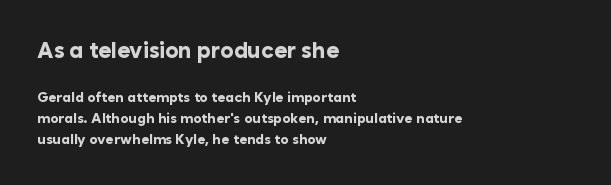
Every character sits straight up, as roman type does. The letters are bold, with thick, heavy strokes. Compared with typical body copy, the letter spacing here is the same. Beneath every word, the page is bare.
